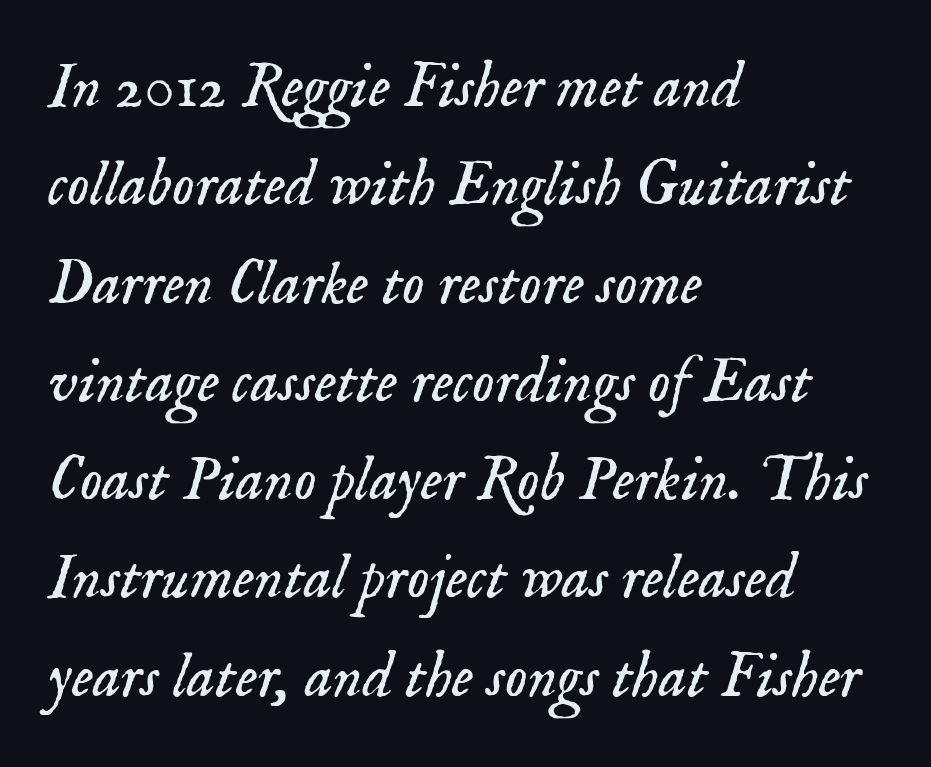
Q: Is the text bold? A: No.
Q: Is the text italic (slanted)? A: Yes, it leans right by about 18 degrees.
Q: Is the typeface a serif or a sans-serif typeface? A: Serif.
Q: Is the text underlined? A: No.
Q: How is the paragraph aligned? A: Left-aligned.
Q: Is the spacing between letters normal or unusually wide? A: Normal.
Q: Is the spacing between lines tight, normal or loose? A: Normal.
Q: Width (condensed, normal, or wide)? A: Normal.
Q: Stroke contrast? A: Low.
Q: x-height? A: Small.
Q: Monospaced? A: No.
